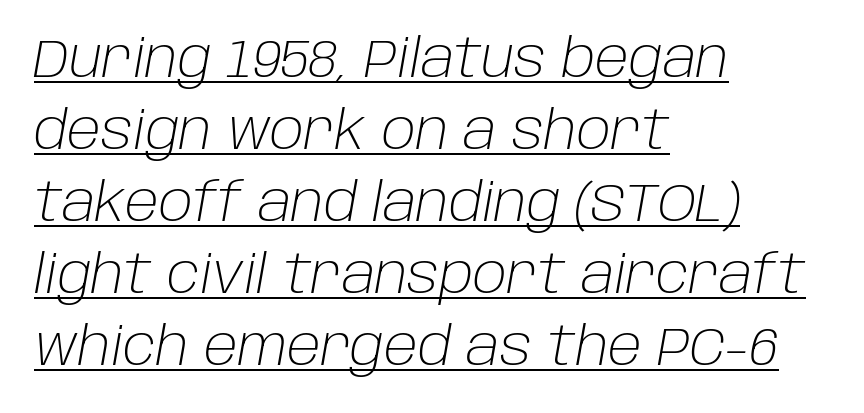
The image shows 53 px light type, italic (leaning right); set left-aligned, normal line spacing (1.36x), normal letter spacing, underlined; low stroke contrast and a large x-height.
